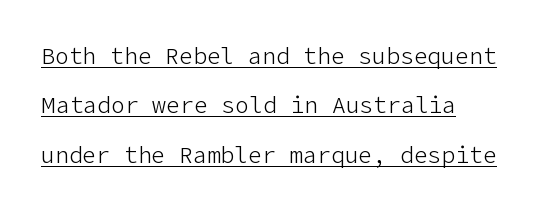
Q: Is the text bold? A: No.
Q: Is the text italic (slanted)? A: No, it is upright.
Q: Is the text underlined? A: Yes.
Q: How is the paragraph aligned? A: Left-aligned.
Q: Is the spacing between letters normal or unusually wide? A: Normal.
Q: Is the spacing between lines tight, normal or loose? A: Loose.
